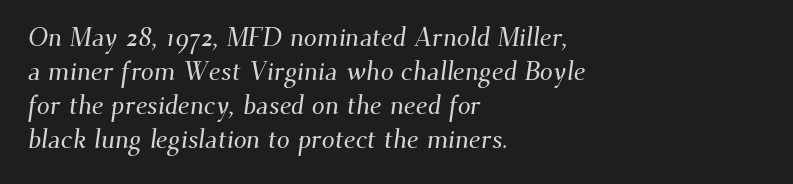
Q: Is the text underlined? A: No.
Q: How is the paragraph aligned? A: Left-aligned.
Q: Is the spacing between letters normal or unusually wide? A: Normal.
Q: Is the spacing between lines tight, normal or loose? A: Normal.
